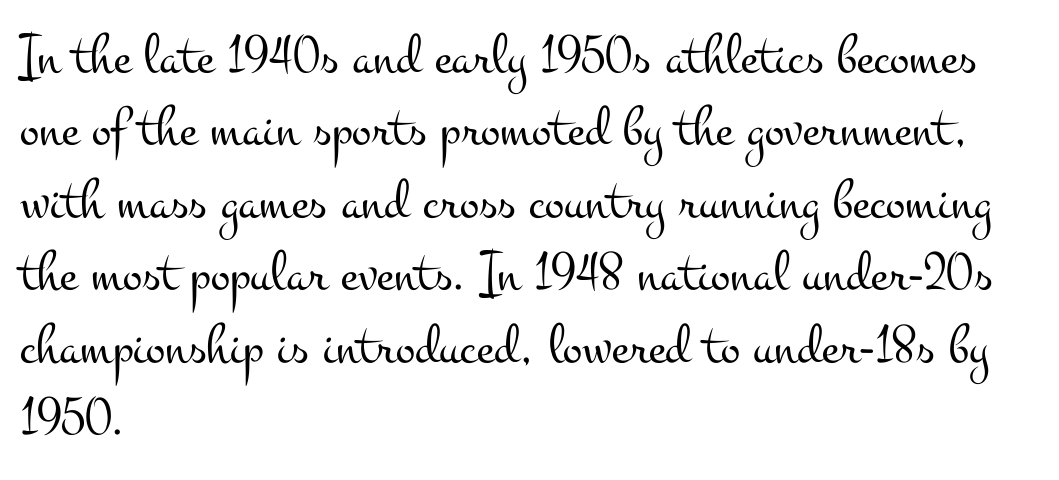
The image shows 58 px light, wide type; set left-aligned, normal line spacing (1.25x), normal letter spacing, not underlined; medium stroke contrast and a small x-height.
